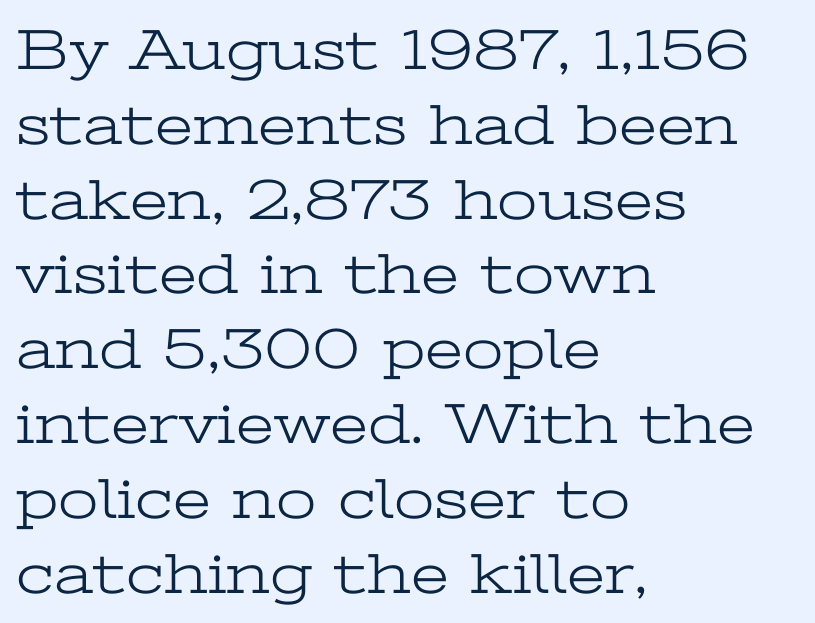
The image shows 58 px light, wide serif type, upright; set left-aligned, normal line spacing (1.29x), normal letter spacing, not underlined; low stroke contrast and a medium x-height.
